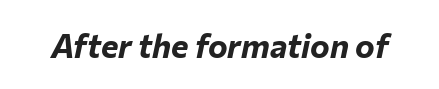
The rendering uses natural spacing where letterforms have individual widths. The specimen reads as italic at a glance. The face used here is rendered with its standard letterfit. Is the type bold? Yes — the strokes are clearly thick and heavy. Clear beneath every line of the passage.
